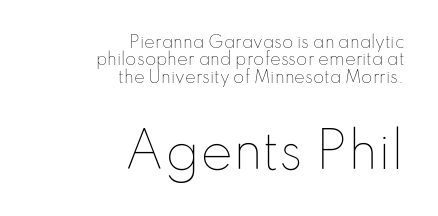
This sample has the flowing, uneven cadence of proportional lettering. If you drew a line through each stem, it would be perfectly vertical. Does the bottom block carry the larger type? Yes, it does. The cut favours lightness, reaching ordinary text weight at its darkest. The letterforms sit shoulder to shoulder at normal distance.
